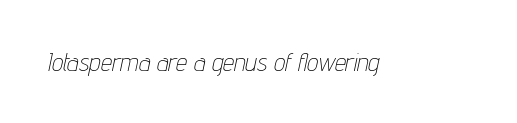
The image shows 25 px text type, italic (leaning right); set normal letter spacing, not underlined.
